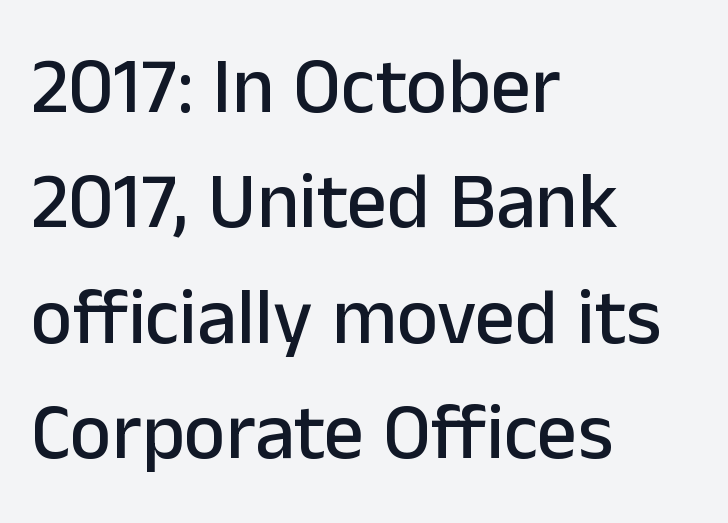
Leftover space on each line is placed entirely after the last word. Do the letters lean? They stand straight. Nobody drew a line under any word here. This sample has the flowing, uneven cadence of proportional lettering.
